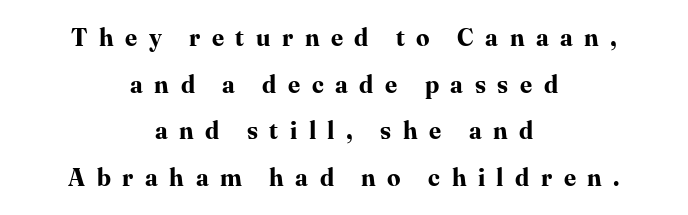
Q: Is the text bold? A: Yes.
Q: Is the text italic (slanted)? A: No, it is upright.
Q: Is the text underlined? A: No.
Q: How is the paragraph aligned? A: Centered.
Q: Is the spacing between letters normal or unusually wide? A: Unusually wide.
Q: Is the spacing between lines tight, normal or loose? A: Loose.
